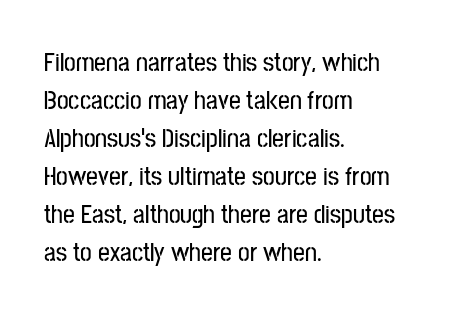
Q: Is the text italic (slanted)? A: No, it is upright.
Q: Is the text underlined? A: No.
Q: How is the paragraph aligned? A: Left-aligned.
Q: Is the spacing between letters normal or unusually wide? A: Normal.
Q: Is the spacing between lines tight, normal or loose? A: Normal.
